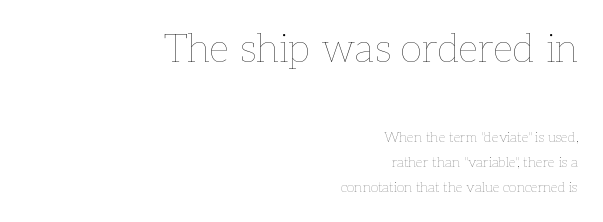
Q: Is the text bold? A: No.
Q: Is the text italic (slanted)? A: No, it is upright.
Q: Is the text underlined? A: No.
Q: How is the paragraph aligned? A: Right-aligned.
Q: Is the spacing between letters normal or unusually wide? A: Normal.
Q: Which block of text is set in a larger size, the first (top) or the second (bottom)? A: The first (top) one.
Q: Width (condensed, normal, or wide)? A: Normal.
Q: Stroke contrast? A: Low.
Q: x-height? A: Medium.
Q: Monospaced? A: No.
